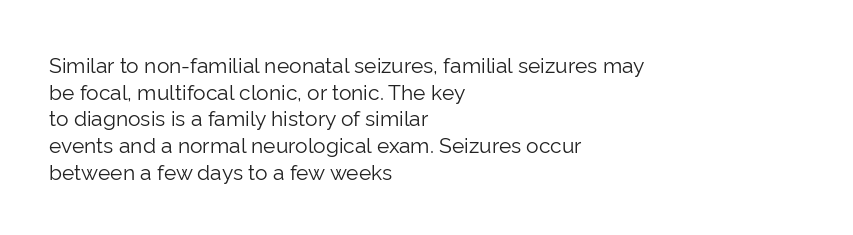
{"italic": "no", "bold": "no", "underline": "no", "align": "left", "line_spacing": "normal", "line_spacing_ratio": 1.27, "letter_spacing": "normal", "letter_spacing_em": 0.0, "glyph_px": 21}
